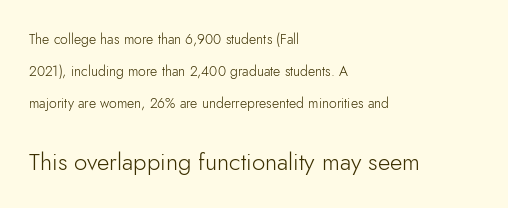
The image shows 24 px text type, upright; set left-aligned, loose line spacing (2.27x), normal letter spacing, not underlined; the second (bottom) block is 1.71x larger.
